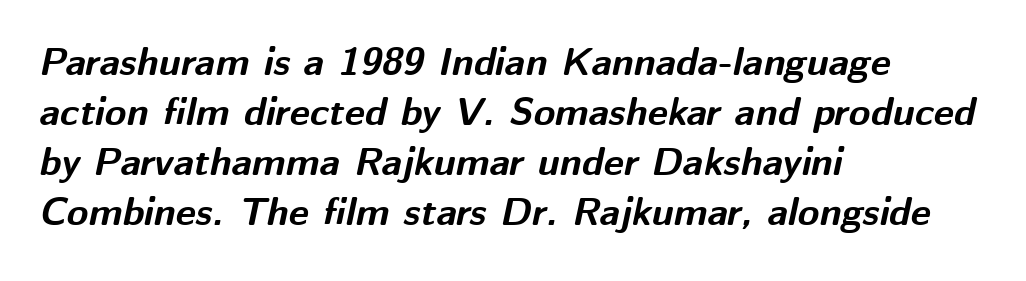
{"italic": "yes", "lean": "right", "slant_degrees": 12, "bold": "yes", "weight": "bold", "width": "normal", "stroke_contrast": "medium", "x_height": "medium", "monospaced": "no", "underline": "no", "align": "left", "line_spacing": "normal", "line_spacing_ratio": 1.28, "letter_spacing": "normal", "letter_spacing_em": 0.0, "glyph_px": 39}
